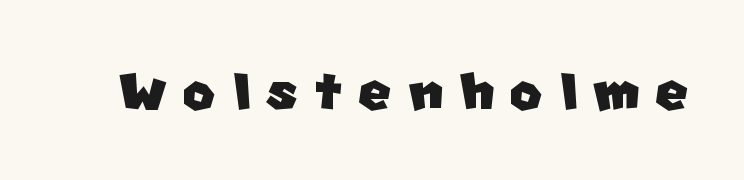
Q: Is the typeface a serif or a sans-serif typeface? A: Sans-serif.
Q: Is the text underlined? A: No.
Q: Is the spacing between letters normal or unusually wide? A: Unusually wide.
Q: Width (condensed, normal, or wide)? A: Normal.
Q: Stroke contrast? A: Low.
Q: x-height? A: Large.
Q: Monospaced? A: No.
